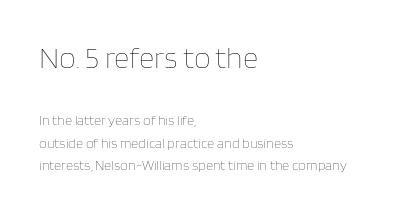
{"italic": "no", "bold": "no", "weight": "thin", "width": "normal", "stroke_contrast": "low", "x_height": "large", "monospaced": "no", "underline": "no", "align": "left", "line_spacing": "normal", "line_spacing_ratio": 1.61, "letter_spacing": "normal", "letter_spacing_em": 0.0, "larger_block": "first", "size_ratio": 2.14, "glyph_px": 30}
